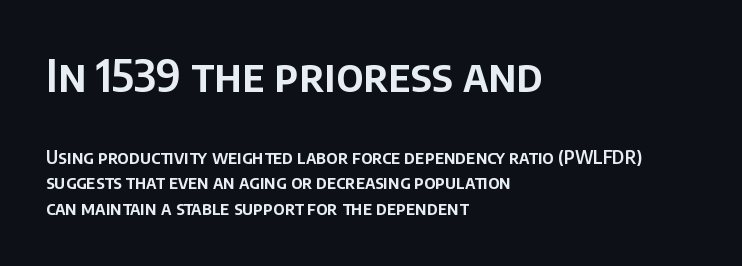
Q: Is the text italic (slanted)? A: No, it is upright.
Q: Is the typeface a serif or a sans-serif typeface? A: Sans-serif.
Q: Is the text underlined? A: No.
Q: How is the paragraph aligned? A: Left-aligned.
Q: Is the spacing between letters normal or unusually wide? A: Normal.
Q: Is the spacing between lines tight, normal or loose? A: Normal.
Q: Which block of text is set in a larger size, the first (top) or the second (bottom)? A: The first (top) one.
Q: Width (condensed, normal, or wide)? A: Normal.
Q: Stroke contrast? A: Low.
Q: x-height? A: Large.
Q: Monospaced? A: No.
